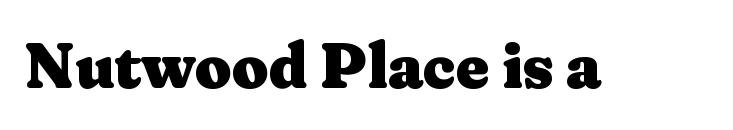
{"serif": "yes", "italic": "no", "bold": "yes", "weight": "heavy", "width": "wide", "stroke_contrast": "medium", "x_height": "medium", "monospaced": "no", "underline": "no", "letter_spacing": "normal", "letter_spacing_em": 0.0, "glyph_px": 64}
